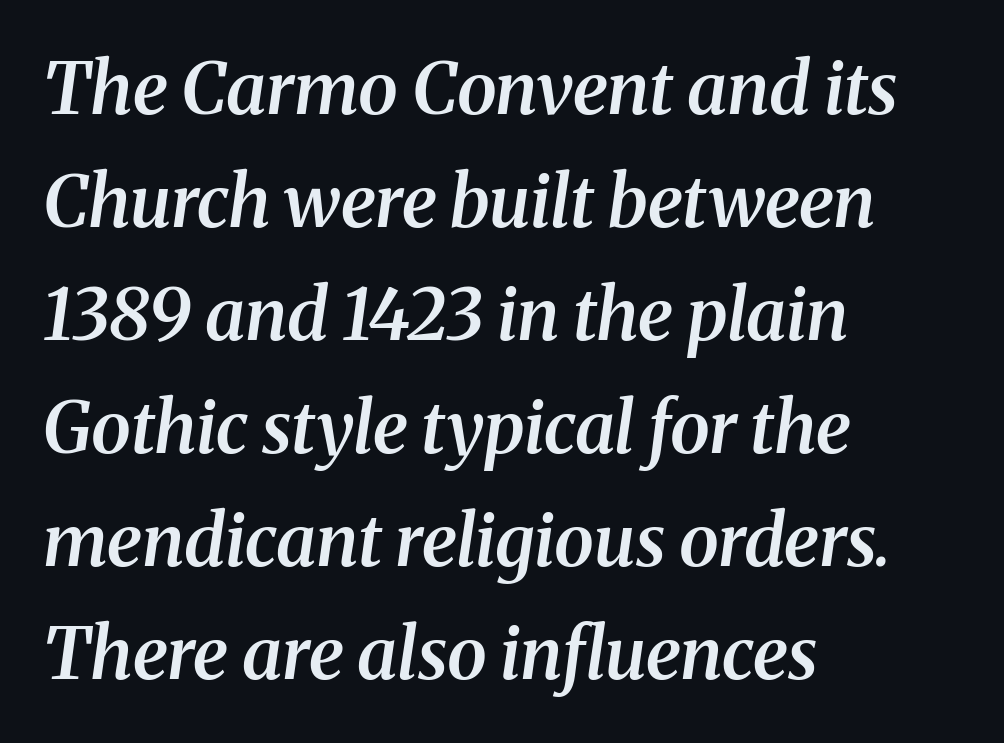
{"serif": "yes", "italic": "yes", "lean": "right", "slant_degrees": 8, "bold": "semi", "weight": "semibold", "width": "normal", "stroke_contrast": "medium", "x_height": "medium", "monospaced": "no", "underline": "no", "align": "left", "line_spacing": "normal", "line_spacing_ratio": 1.57, "letter_spacing": "normal", "letter_spacing_em": 0.0, "glyph_px": 72}
